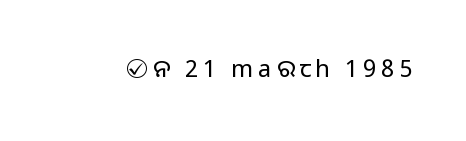
The image shows 24 px text type, upright; set not underlined.
